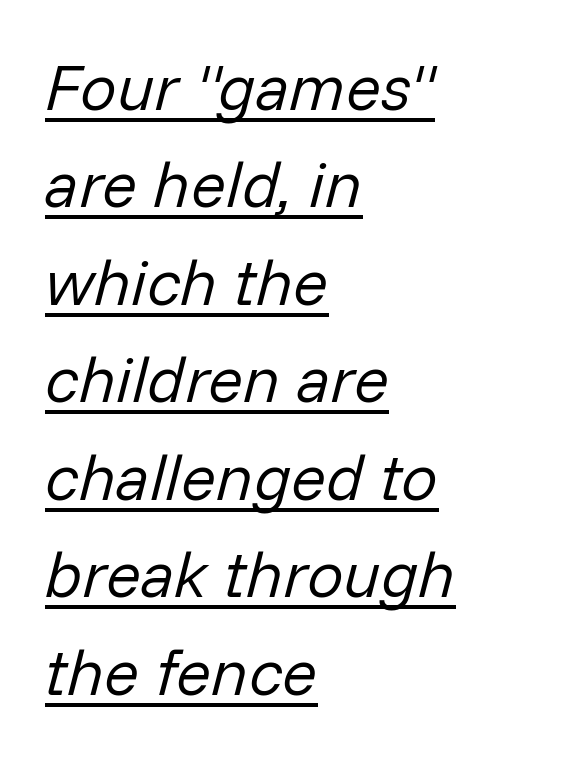
Q: Is the text bold? A: No.
Q: Is the text italic (slanted)? A: Yes, it leans right by about 14 degrees.
Q: Is the text underlined? A: Yes.
Q: How is the paragraph aligned? A: Left-aligned.
Q: Is the spacing between letters normal or unusually wide? A: Normal.
Q: Is the spacing between lines tight, normal or loose? A: Normal.
Q: Width (condensed, normal, or wide)? A: Normal.
Q: Stroke contrast? A: Low.
Q: x-height? A: Medium.
Q: Monospaced? A: No.
